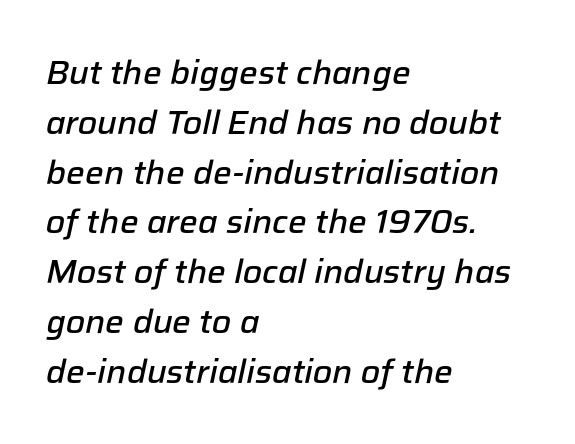
The image shows 33 px semibold type, italic (leaning right); set left-aligned, normal line spacing (1.51x), normal letter spacing, not underlined; low stroke contrast and a medium x-height.
